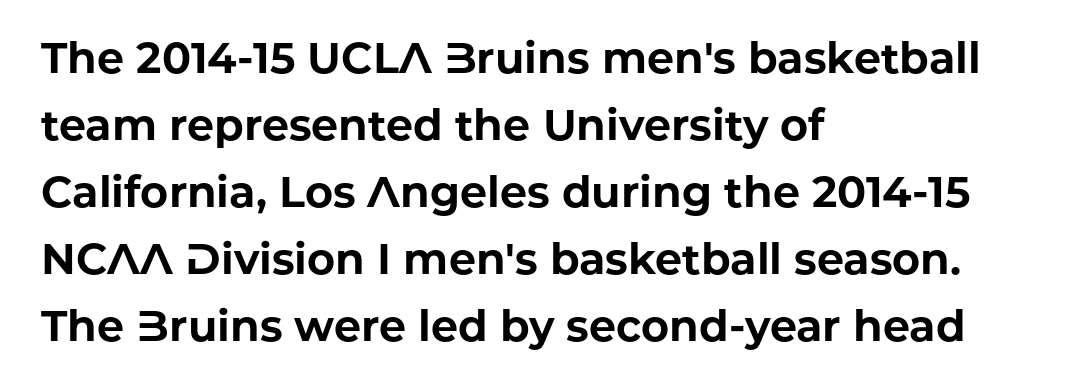
Q: Is the text bold? A: Yes.
Q: Is the text italic (slanted)? A: No, it is upright.
Q: Is the typeface a serif or a sans-serif typeface? A: Sans-serif.
Q: Is the text underlined? A: No.
Q: How is the paragraph aligned? A: Left-aligned.
Q: Is the spacing between letters normal or unusually wide? A: Normal.
Q: Is the spacing between lines tight, normal or loose? A: Normal.
Q: Width (condensed, normal, or wide)? A: Normal.
Q: Stroke contrast? A: Low.
Q: x-height? A: Medium.
Q: Monospaced? A: No.
